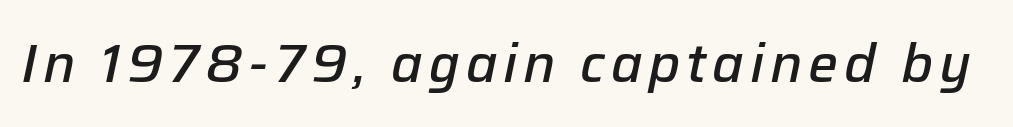
The image shows 53 px semibold type, italic (leaning right); set not underlined; low stroke contrast and a medium x-height.
